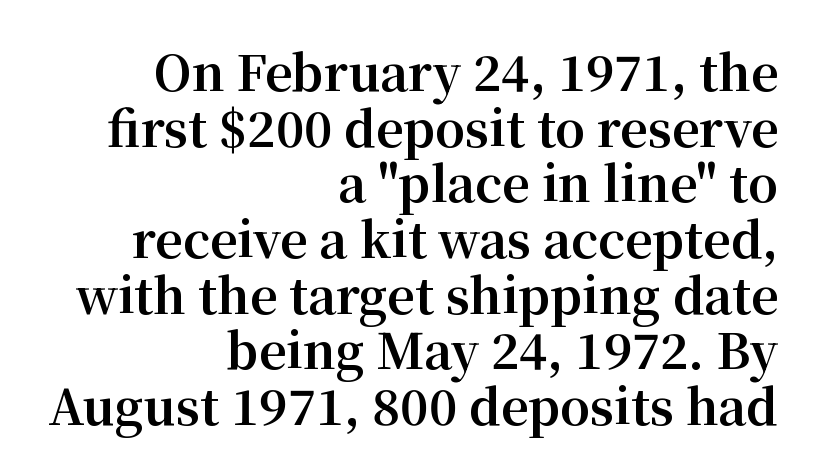
A typesetter would call this proportional, since set widths differ per character. In terms of letterspacing, this is plain default setting. Each letter's strokes conclude with small projecting serifs. Beneath every word, the page is bare. Unlike italic type, these characters show no tilt at all. Thick stems and heavy bowls — unmistakably bold.
